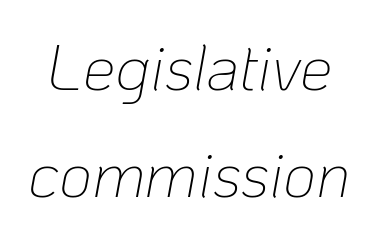
Q: Is the text bold? A: No.
Q: Is the text italic (slanted)? A: Yes, it leans right by about 10 degrees.
Q: Is the text underlined? A: No.
Q: Is the spacing between letters normal or unusually wide? A: Normal.
Q: Is the spacing between lines tight, normal or loose? A: Normal.
Q: Width (condensed, normal, or wide)? A: Normal.
Q: Stroke contrast? A: Low.
Q: x-height? A: Medium.
Q: Monospaced? A: No.
